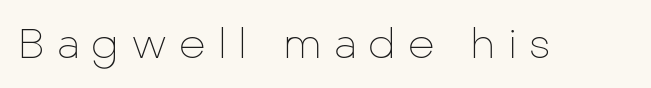
{"serif": "no", "italic": "no", "bold": "no", "weight": "thin", "width": "normal", "stroke_contrast": "low", "x_height": "medium", "monospaced": "no", "underline": "no", "letter_spacing": "wide", "letter_spacing_em": 0.28, "glyph_px": 42}
